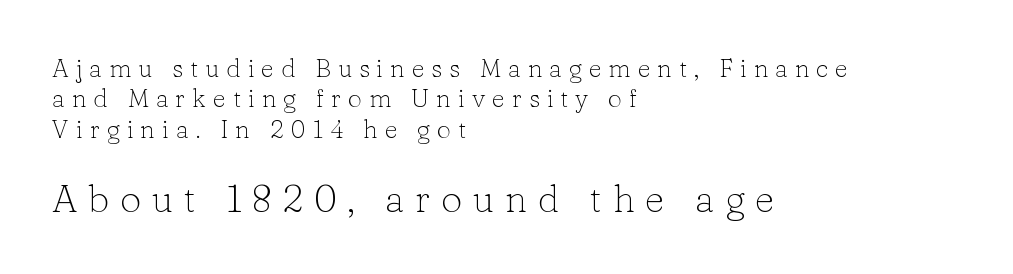
Q: Is the text bold? A: No.
Q: Is the text italic (slanted)? A: No, it is upright.
Q: Is the typeface a serif or a sans-serif typeface? A: Serif.
Q: Is the text underlined? A: No.
Q: How is the paragraph aligned? A: Left-aligned.
Q: Is the spacing between letters normal or unusually wide? A: Unusually wide.
Q: Which block of text is set in a larger size, the first (top) or the second (bottom)? A: The second (bottom) one.
Q: Width (condensed, normal, or wide)? A: Normal.
Q: Stroke contrast? A: Low.
Q: x-height? A: Medium.
Q: Monospaced? A: No.
